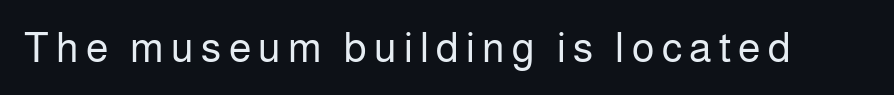
In terms of posture, this sample is upright. Type style note: lacks serifs. Anything drawn beneath the words? Only blank space. Proportional: the letters do not fall into vertical columns. A light-to-regular cut is what we see here.
